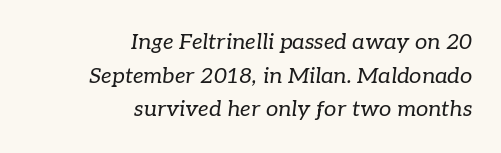
Q: Is the text bold? A: No.
Q: Is the text italic (slanted)? A: Yes, it leans right by about 7 degrees.
Q: Is the text underlined? A: No.
Q: How is the paragraph aligned? A: Right-aligned.
Q: Is the spacing between letters normal or unusually wide? A: Normal.
Q: Is the spacing between lines tight, normal or loose? A: Normal.
